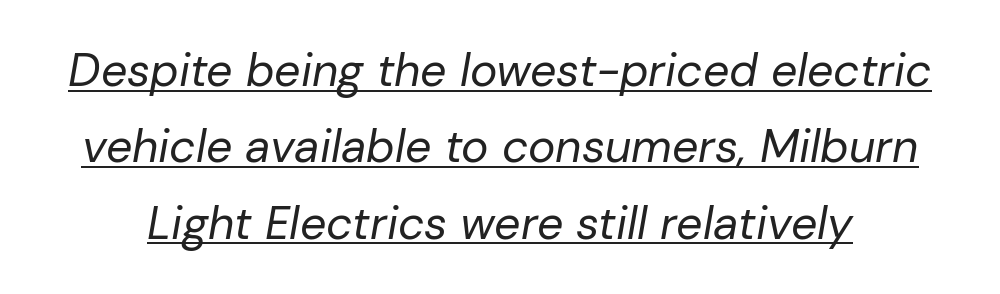
Posture: slanted. Observe the ordinary spacing: letters are neighbours, not strangers. The passage shown is underscored from start to finish. Notice how descenders clear the ascenders below comfortably — that's standard leading. This sample has the flowing, uneven cadence of proportional lettering.
